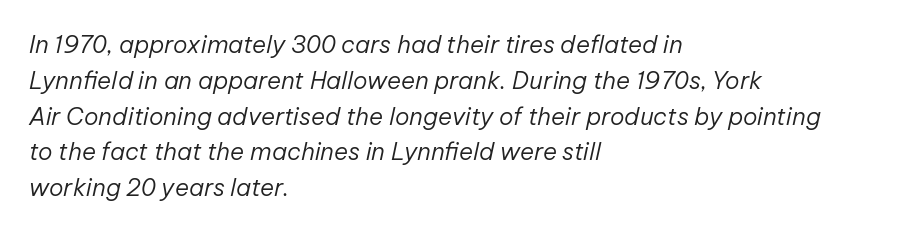
Ink coverage per letter is moderate at most. The rows are spaced the way most documents space them. Bare-footed words on every line. The letterforms sit shoulder to shoulder at normal distance. Line starts are locked; line ends wander. Posture: slanted.
